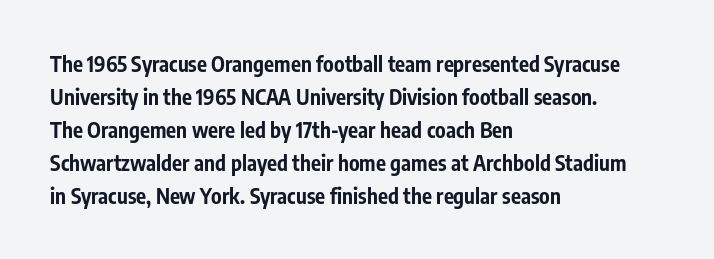
Q: Is the text bold? A: Yes.
Q: Is the text italic (slanted)? A: No, it is upright.
Q: Is the text underlined? A: No.
Q: How is the paragraph aligned? A: Left-aligned.
Q: Is the spacing between letters normal or unusually wide? A: Normal.
Q: Is the spacing between lines tight, normal or loose? A: Normal.
